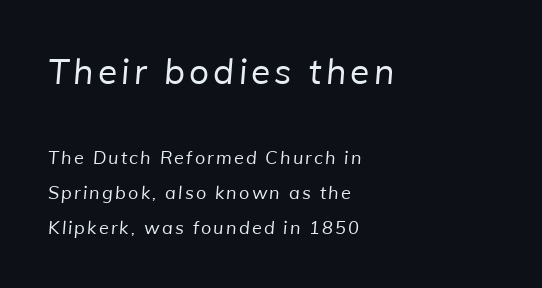
Q: Is the text bold? A: No.
Q: Is the typeface a serif or a sans-serif typeface? A: Sans-serif.
Q: Is the text underlined? A: No.
Q: How is the paragraph aligned? A: Left-aligned.
Q: Is the spacing between lines tight, normal or loose? A: Loose.
Q: Which block of text is set in a larger size, the first (top) or the second (bottom)? A: The first (top) one.
Q: Width (condensed, normal, or wide)? A: Normal.
Q: Stroke contrast? A: Low.
Q: x-height? A: Medium.
Q: Monospaced? A: No.
